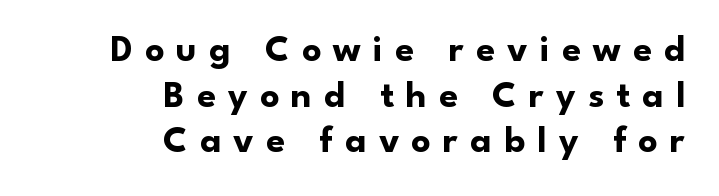
Q: Is the text bold? A: Yes.
Q: Is the text italic (slanted)? A: No, it is upright.
Q: Is the typeface a serif or a sans-serif typeface? A: Sans-serif.
Q: Is the text underlined? A: No.
Q: How is the paragraph aligned? A: Right-aligned.
Q: Is the spacing between letters normal or unusually wide? A: Unusually wide.
Q: Width (condensed, normal, or wide)? A: Normal.
Q: Stroke contrast? A: Low.
Q: x-height? A: Small.
Q: Monospaced? A: No.
